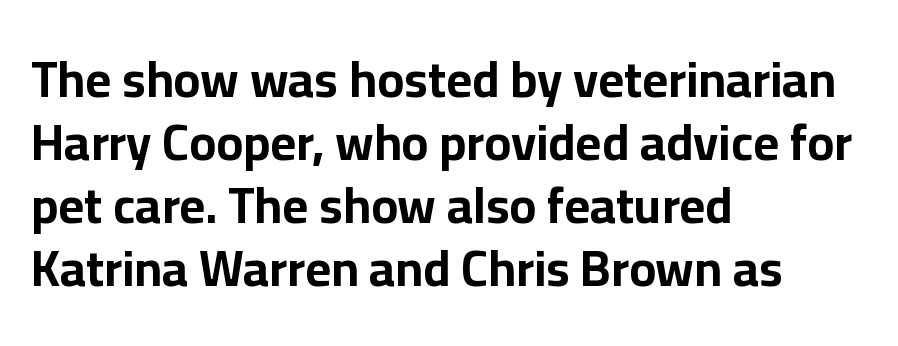
The image shows 50 px bold sans-serif type, upright; set left-aligned, normal line spacing (1.26x), normal letter spacing, not underlined; low stroke contrast and a medium x-height.
